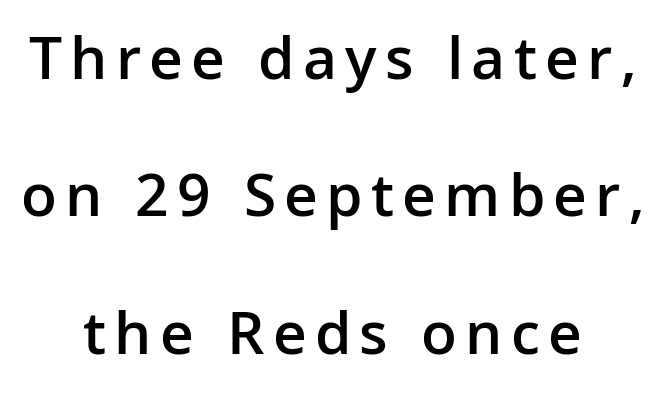
Q: Is the text bold? A: Semi-bold.
Q: Is the text italic (slanted)? A: No, it is upright.
Q: Is the typeface a serif or a sans-serif typeface? A: Sans-serif.
Q: Is the text underlined? A: No.
Q: How is the paragraph aligned? A: Centered.
Q: Is the spacing between lines tight, normal or loose? A: Loose.
Q: Width (condensed, normal, or wide)? A: Normal.
Q: Stroke contrast? A: Low.
Q: x-height? A: Medium.
Q: Monospaced? A: No.
